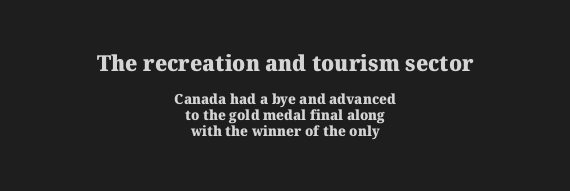
{"bold": "yes", "underline": "no", "align": "center", "line_spacing": "tight", "line_spacing_ratio": 1.13, "letter_spacing": "normal", "letter_spacing_em": 0.0, "larger_block": "first", "size_ratio": 1.57, "glyph_px": 22}
